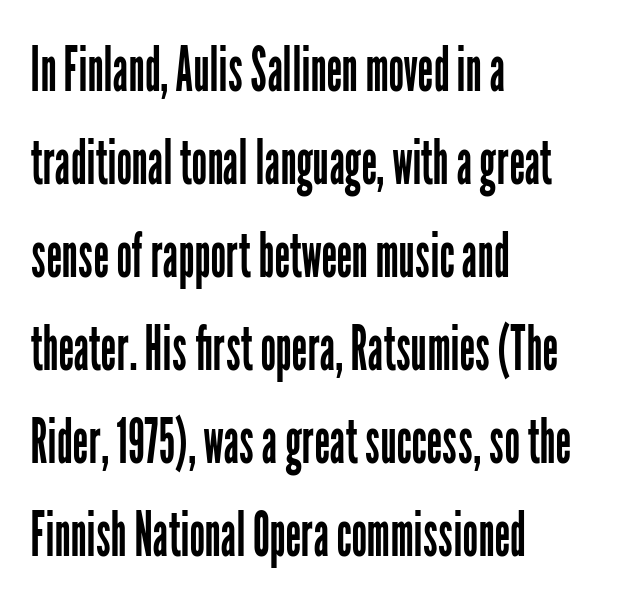
The image shows 62 px regular-weight, condensed sans-serif type, upright; set left-aligned, normal line spacing (1.5x), normal letter spacing, not underlined; low stroke contrast and a medium x-height.
